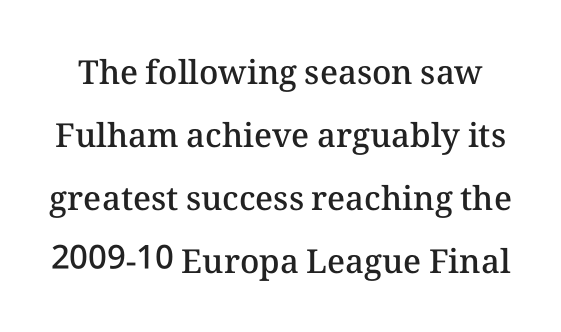
{"italic": "no", "bold": "semi", "weight": "semibold", "width": "normal", "stroke_contrast": "medium", "x_height": "medium", "monospaced": "no", "underline": "no", "line_spacing": "loose", "line_spacing_ratio": 1.91, "letter_spacing": "normal", "letter_spacing_em": 0.0, "glyph_px": 33}
